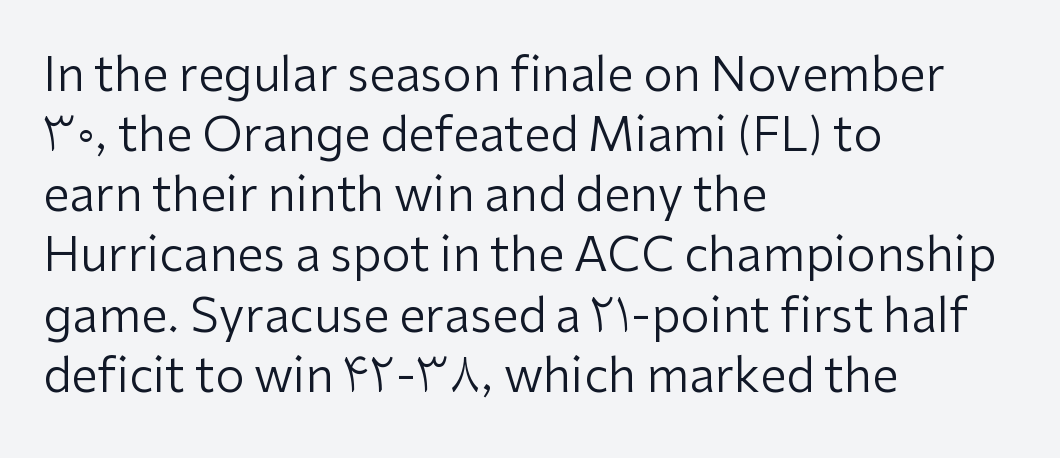
The image shows 47 px regular-weight sans-serif type, upright; set left-aligned, normal line spacing (1.28x), normal letter spacing, not underlined; low stroke contrast and a medium x-height.
